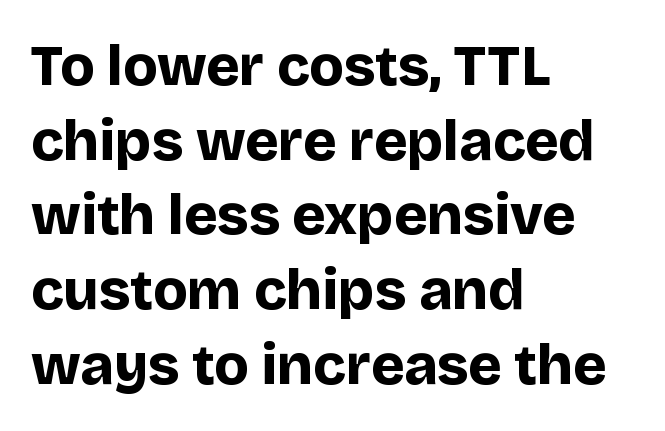
The letterforms sit shoulder to shoulder at normal distance. The sample has been set heavy, in full bold. The leading is moderate, giving the passage an even texture. Note the varied advance widths — an 'i' is clearly narrower than an 'm'. Lines of text with bare space underneath.
